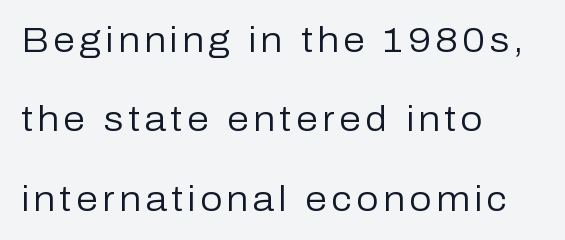
{"serif": "no", "italic": "no", "bold": "no", "weight": "regular", "width": "normal", "stroke_contrast": "low", "x_height": "medium", "monospaced": "no", "underline": "no", "align": "left", "line_spacing": "loose", "line_spacing_ratio": 2.27, "glyph_px": 35}
